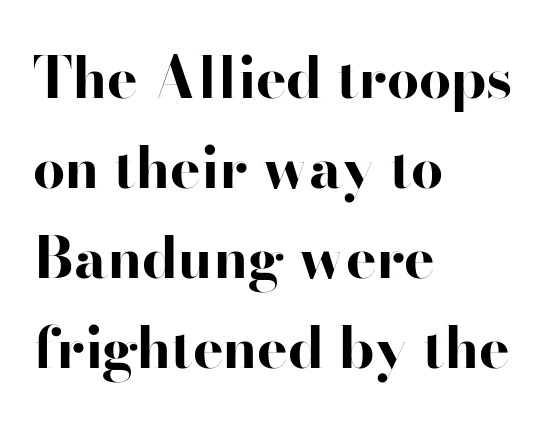
The image shows 57 px bold, wide sans-serif type, upright; set left-aligned, normal line spacing (1.58x), normal letter spacing, not underlined; high stroke contrast and a small x-height.
